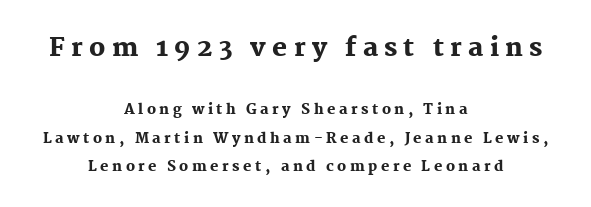
{"italic": "no", "bold": "yes", "underline": "no", "align": "center", "line_spacing": "loose", "line_spacing_ratio": 2.04, "letter_spacing": "wide", "letter_spacing_em": 0.25, "larger_block": "first", "size_ratio": 1.79, "glyph_px": 25}
